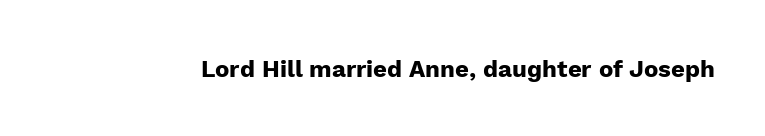
Q: Is the text bold? A: Yes.
Q: Is the text italic (slanted)? A: No, it is upright.
Q: Is the text underlined? A: No.
Q: Is the spacing between letters normal or unusually wide? A: Normal.
